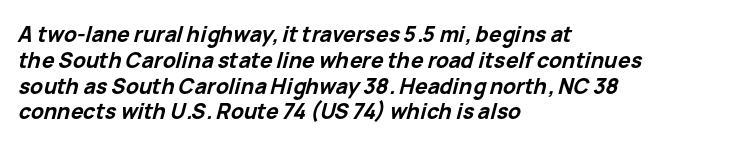
{"italic": "yes", "lean": "right", "slant_degrees": 15, "bold": "yes", "underline": "no", "align": "left", "line_spacing_ratio": 1.23, "letter_spacing": "normal", "letter_spacing_em": 0.0, "glyph_px": 21}
